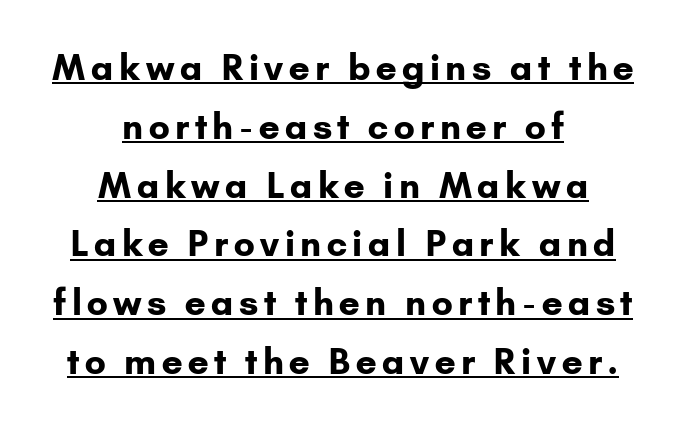
A typesetter would label this face a sans. The rendering uses a bold face; every stroke is thick and dark. The lettering stays uniformly vertical, giving the passage a roman look. Spacing verdict: proportional, widths tailored to each character. Somebody hit Ctrl+U on this one — the words are underlined. If you measured baseline to baseline, you'd find a middling distance.
